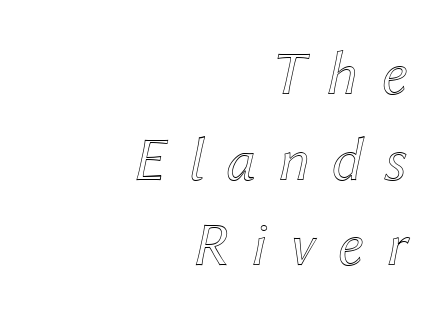
{"italic": "yes", "lean": "right", "slant_degrees": 12, "width": "normal", "x_height": "medium", "monospaced": "no", "underline": "no", "align": "right", "line_spacing": "normal", "line_spacing_ratio": 1.38, "letter_spacing": "wide", "letter_spacing_em": 0.36, "glyph_px": 62}
